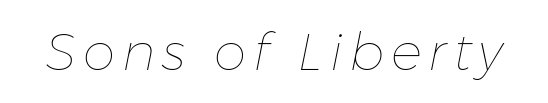
{"italic": "yes", "lean": "right", "slant_degrees": 11, "bold": "no", "weight": "thin", "width": "normal", "stroke_contrast": "low", "x_height": "medium", "monospaced": "no", "underline": "no", "glyph_px": 52}
